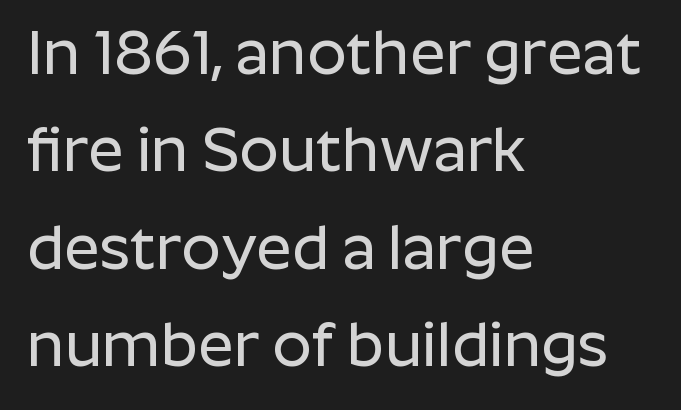
The string is rendered with underlining switched off. The rag falls on the right side of this text block. Posture: upright roman. A typesetter would label this face a sans. The designer left line spacing at the default. Spacing verdict: proportional, widths tailored to each character.
